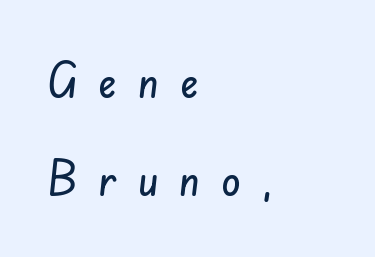
Q: Is the typeface a serif or a sans-serif typeface? A: Sans-serif.
Q: Is the text underlined? A: No.
Q: How is the paragraph aligned? A: Left-aligned.
Q: Is the spacing between letters normal or unusually wide? A: Unusually wide.
Q: Is the spacing between lines tight, normal or loose? A: Loose.
Q: Width (condensed, normal, or wide)? A: Condensed.
Q: Stroke contrast? A: Low.
Q: x-height? A: Small.
Q: Monospaced? A: No.
